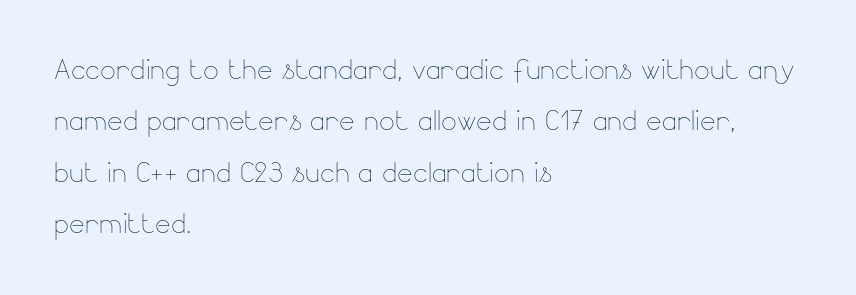
Summary of vertical rhythm: regular, with standard interline spacing. The letters sit at their default tracking, neither squeezed nor spread. Here the designer chose a conventional face with non-uniform glyph widths. A typesetter would mark this as roman, not italic. Glance below the letters and you will spot only blank space. One-word summary of the alignment: left.
